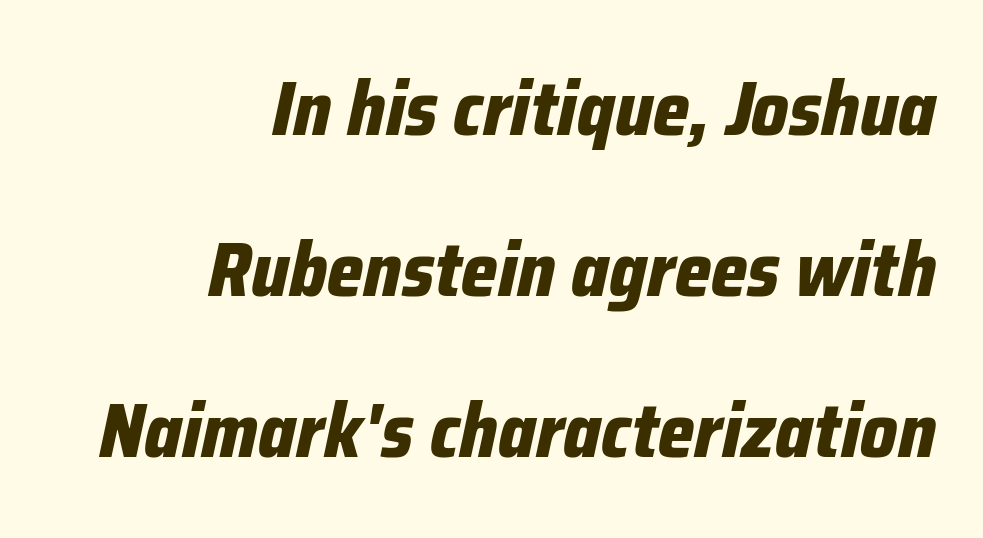
Q: Is the text bold? A: Yes.
Q: Is the text italic (slanted)? A: Yes, it leans right by about 12 degrees.
Q: Is the text underlined? A: No.
Q: How is the paragraph aligned? A: Right-aligned.
Q: Is the spacing between letters normal or unusually wide? A: Normal.
Q: Is the spacing between lines tight, normal or loose? A: Loose.
Q: Width (condensed, normal, or wide)? A: Condensed.
Q: Stroke contrast? A: Low.
Q: x-height? A: Medium.
Q: Monospaced? A: No.
